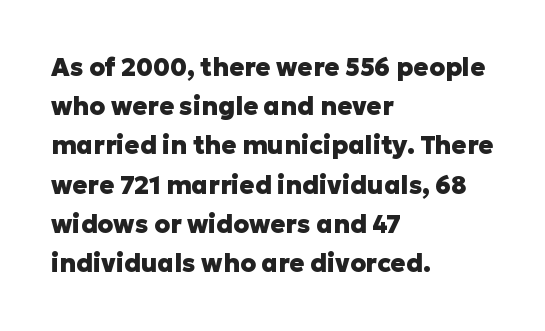
There is no visible air inserted between adjacent glyphs. This sample is left-justified, so line endings fall wherever the words run out. Normally led — the rows are evenly, conventionally spaced. The lettering holds an erect, upright posture throughout.
